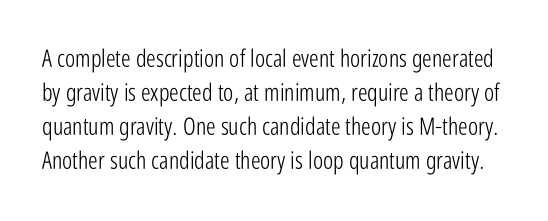
{"italic": "no", "bold": "no", "underline": "no", "line_spacing": "normal", "line_spacing_ratio": 1.42, "letter_spacing": "normal", "letter_spacing_em": 0.0, "glyph_px": 24}
